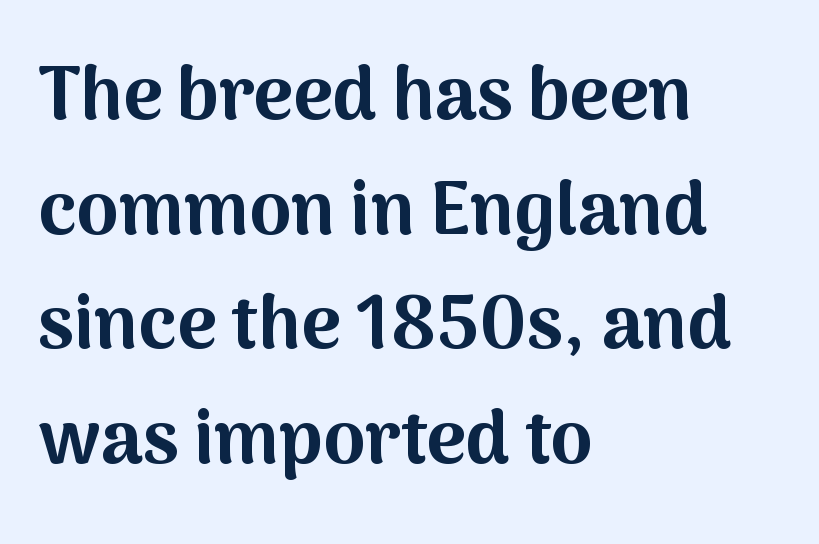
Italic? Not at all — the glyphs are vertical. Students, observe: this is what conventionally led text looks like. Grotesque or geometric, the face here clearly has no serifs. Does the weight exceed regular? Yes, all the way to bold. Note the varied advance widths — an 'i' is clearly narrower than an 'm'. The letters sit at their default tracking, neither squeezed nor spread.
